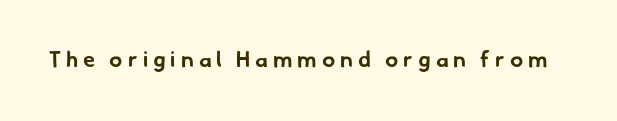
Q: Is the text bold? A: Yes.
Q: Is the text underlined? A: No.
Q: Is the spacing between letters normal or unusually wide? A: Unusually wide.
